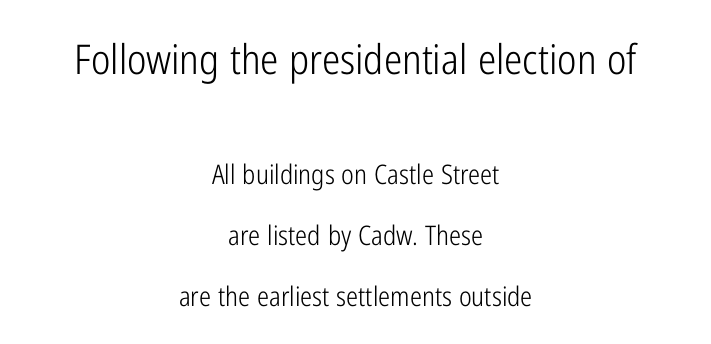
Q: Is the text bold? A: No.
Q: Is the text italic (slanted)? A: No, it is upright.
Q: Is the typeface a serif or a sans-serif typeface? A: Sans-serif.
Q: Is the text underlined? A: No.
Q: How is the paragraph aligned? A: Centered.
Q: Is the spacing between letters normal or unusually wide? A: Normal.
Q: Is the spacing between lines tight, normal or loose? A: Loose.
Q: Which block of text is set in a larger size, the first (top) or the second (bottom)? A: The first (top) one.
Q: Width (condensed, normal, or wide)? A: Condensed.
Q: Stroke contrast? A: Low.
Q: x-height? A: Medium.
Q: Monospaced? A: No.
